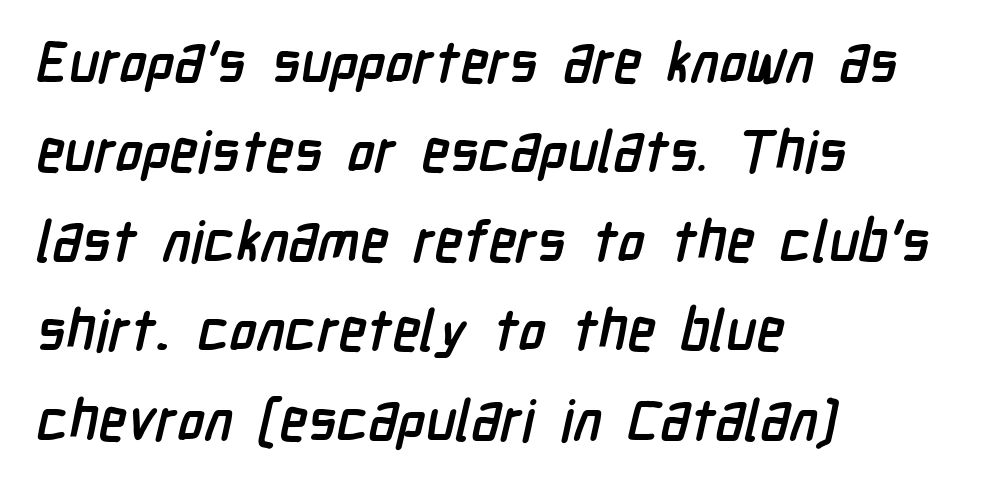
{"serif": "no", "bold": "yes", "weight": "semibold", "width": "condensed", "stroke_contrast": "low", "x_height": "medium", "monospaced": "no", "underline": "no", "align": "left", "line_spacing": "normal", "line_spacing_ratio": 1.57, "letter_spacing": "normal", "letter_spacing_em": 0.0, "glyph_px": 57}
